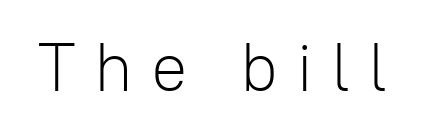
Posture: upright roman. The passage shown is typed in a proportional face where columns would drift. The passage shown is not underscored anywhere. The line texture is sparse and dotted thanks to wide tracking.
